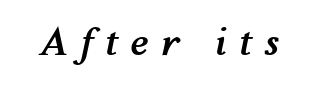
The zone under the glyphs is completely vacant. Italic: yes, the glyphs are oblique. The rendering uses a bold face; every stroke is thick and dark. The gaps between neighbouring characters are conspicuously large.
